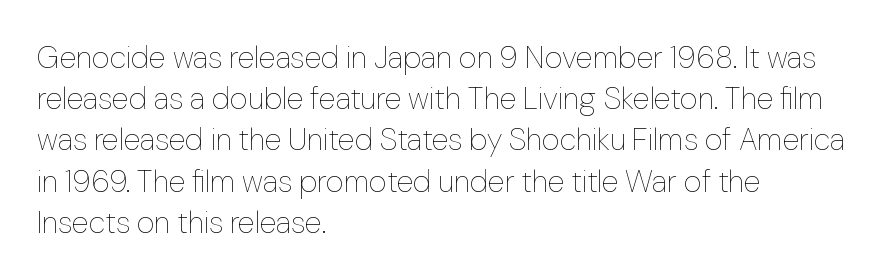
{"italic": "no", "bold": "no", "weight": "thin", "width": "normal", "stroke_contrast": "low", "x_height": "medium", "monospaced": "no", "underline": "no", "align": "left", "line_spacing": "normal", "line_spacing_ratio": 1.33, "letter_spacing": "normal", "letter_spacing_em": 0.0, "glyph_px": 31}
